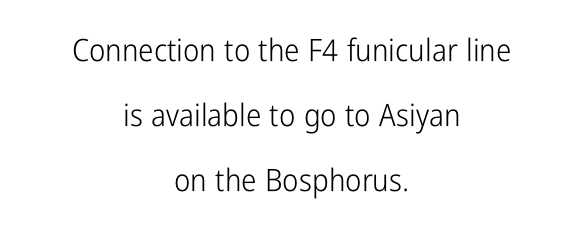
Grotesque or geometric, the face here clearly has no serifs. Both edges are ragged and mirror each other, which tells us the setting is centered. The foot of each line stays bare and open. The font's upright variant was chosen for this text. Summary of vertical rhythm: relaxed, with wide interline spacing.
